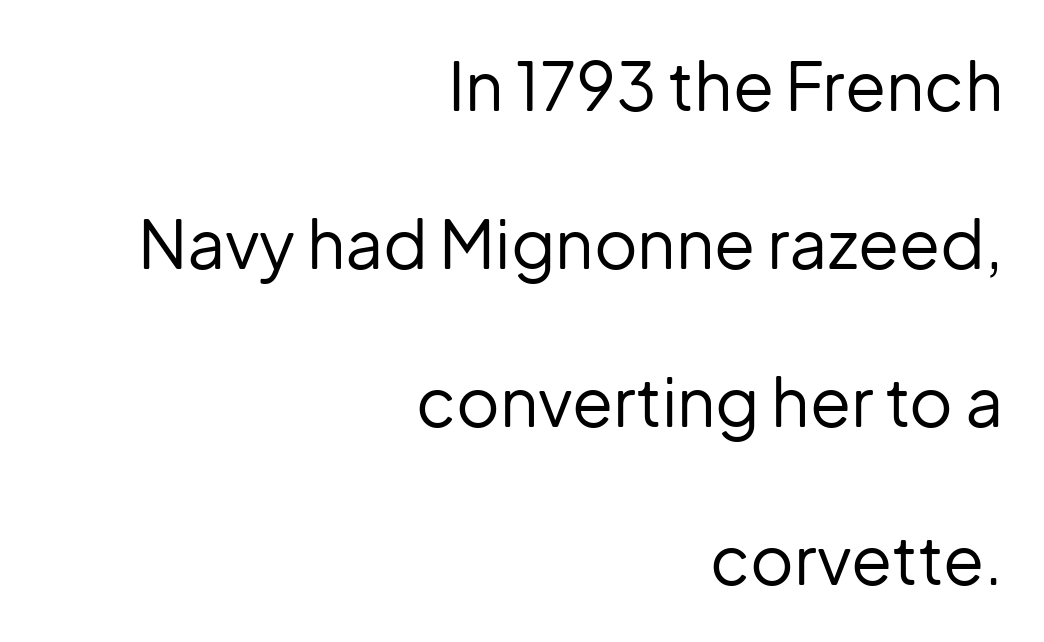
Rendered with straight, roman letterforms. The letters carry no serifs — their stems end cleanly without finishing strokes. Counters stay open thanks to moderate or lighter strokes. Underlining? Definitely not there. Line spacing here is loose.
